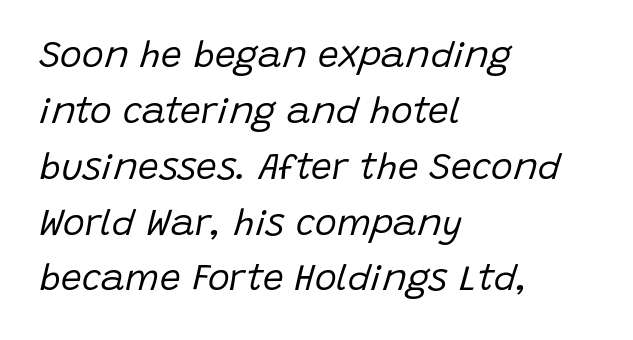
{"italic": "yes", "lean": "right", "slant_degrees": 15, "bold": "no", "weight": "regular", "width": "normal", "stroke_contrast": "low", "x_height": "large", "monospaced": "no", "underline": "no", "align": "left", "line_spacing": "normal", "line_spacing_ratio": 1.51, "letter_spacing": "normal", "letter_spacing_em": 0.0, "glyph_px": 37}
